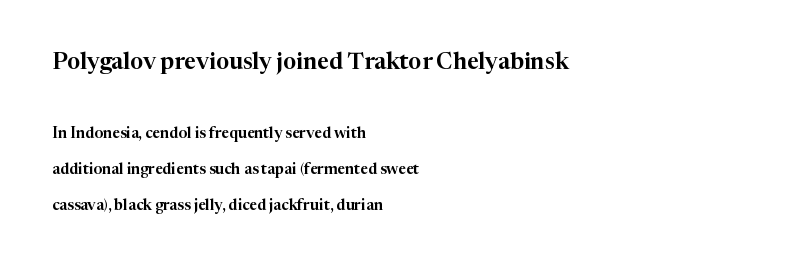
{"italic": "no", "underline": "no", "align": "left", "line_spacing": "loose", "line_spacing_ratio": 2.4, "letter_spacing": "normal", "letter_spacing_em": 0.0, "larger_block": "first", "size_ratio": 1.53, "glyph_px": 23}
